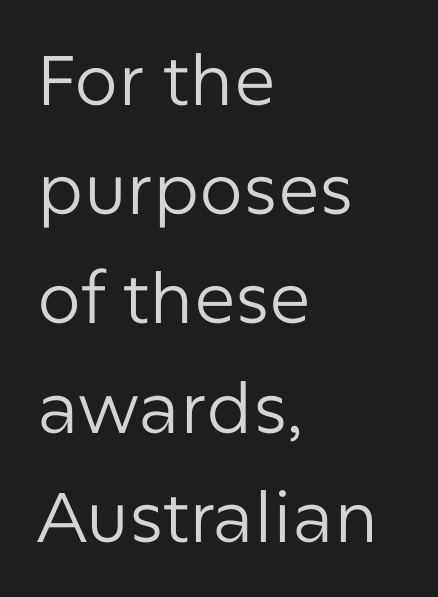
This is the regular roman posture of the typeface. Reading down the block, your eye returns to a fixed left position each line. Rule under the text: the space is simply empty. Think of a printed novel: that variable character pitch is what you see here. The horizontal fit of the characters is conventional and even.
